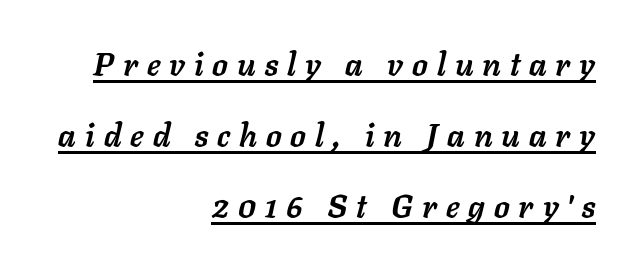
Does the leading feel generous? Absolutely, it's lavish. Emphasis by weight is at full strength: bold. Yep, that's italic — everything's leaning. Decoration check: the copy is underlined. The tracking jumps out immediately: characters are airy and widely separated.
